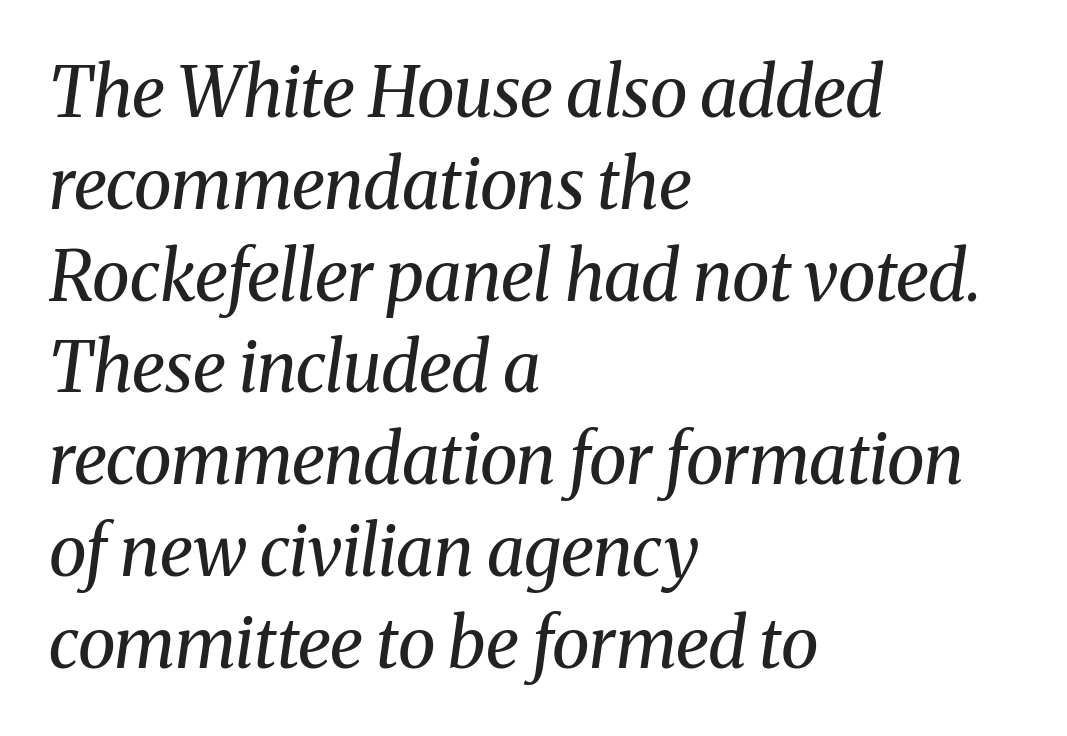
Q: Is the text bold? A: No.
Q: Is the text italic (slanted)? A: Yes, it leans right by about 8 degrees.
Q: Is the typeface a serif or a sans-serif typeface? A: Serif.
Q: Is the text underlined? A: No.
Q: How is the paragraph aligned? A: Left-aligned.
Q: Is the spacing between letters normal or unusually wide? A: Normal.
Q: Is the spacing between lines tight, normal or loose? A: Normal.
Q: Width (condensed, normal, or wide)? A: Normal.
Q: Stroke contrast? A: Medium.
Q: x-height? A: Medium.
Q: Monospaced? A: No.
